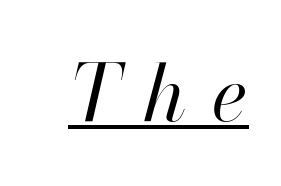
Q: Is the text bold? A: No.
Q: Is the text italic (slanted)? A: Yes, it leans right by about 13 degrees.
Q: Is the text underlined? A: Yes.
Q: Is the spacing between letters normal or unusually wide? A: Unusually wide.
Q: Width (condensed, normal, or wide)? A: Normal.
Q: Stroke contrast? A: High.
Q: x-height? A: Small.
Q: Monospaced? A: No.
